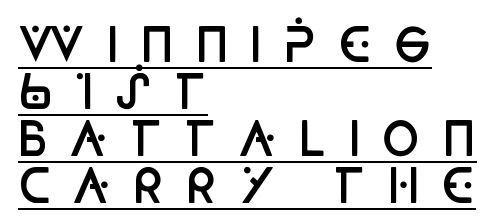
Stroke terminals: plain, sans-serif. Posture: straight, roman, zero tilt. A semibold gives these letters moderate extra thickness, short of bold. Baseline-to-baseline distance is barely more than the letter height. These lines are rendered in a variable-pitch font.
